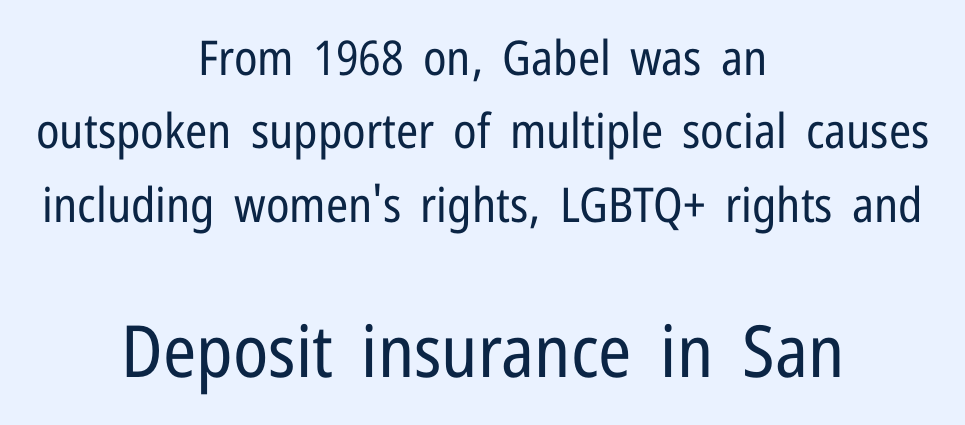
Here the second block reads like a headline and the first like body copy. A typesetter would label this face a sans. Caption: standard tracking, unaltered. Check the space under the baseline: it is left empty. Unlike italic type, these characters show no tilt at all.
